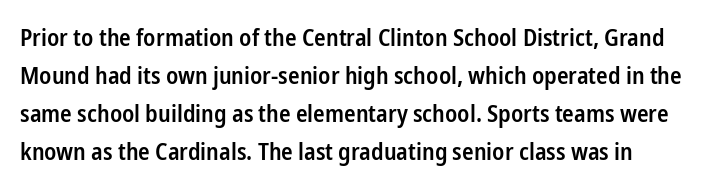
Q: Is the text bold? A: Semi-bold.
Q: Is the text italic (slanted)? A: No, it is upright.
Q: Is the text underlined? A: No.
Q: Is the spacing between letters normal or unusually wide? A: Normal.
Q: Is the spacing between lines tight, normal or loose? A: Normal.
